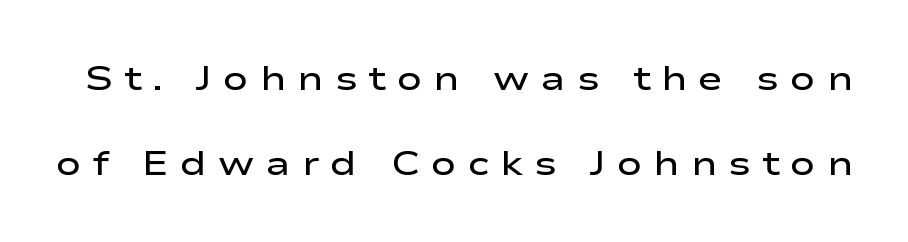
The image shows 34 px semibold, wide sans-serif type, upright; set loose line spacing (2.5x), unusually wide letter spacing (+0.32 em), not underlined; low stroke contrast and a medium x-height.
